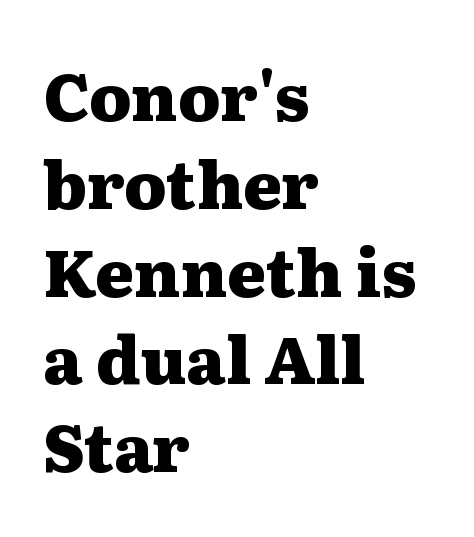
The image shows 66 px heavy, wide serif type, upright; set left-aligned, normal line spacing (1.33x), normal letter spacing, not underlined; medium stroke contrast and a medium x-height.
